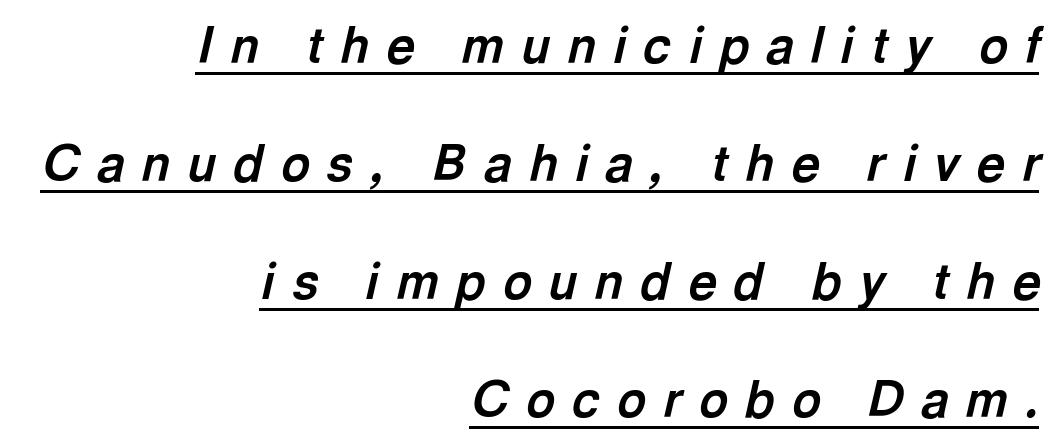
{"italic": "yes", "lean": "right", "slant_degrees": 13, "bold": "yes", "weight": "bold", "width": "normal", "x_height": "medium", "monospaced": "no", "underline": "yes", "align": "right", "line_spacing": "loose", "line_spacing_ratio": 2.41, "letter_spacing": "wide", "letter_spacing_em": 0.36, "glyph_px": 49}
